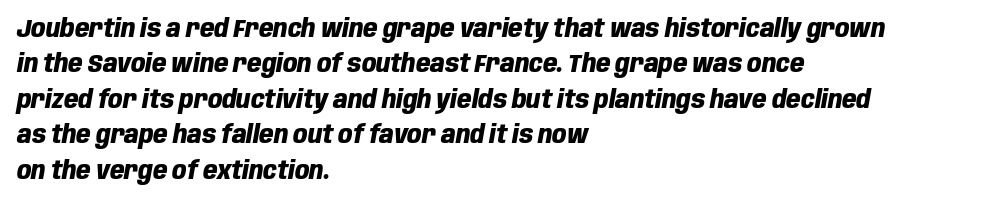
The passage shown leans; its letterforms are oblique. Where is the straight margin? On the left. Regular leading. Descenders are the only things crossing below the line.
